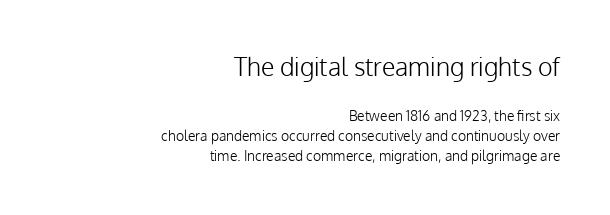
The rendering uses a moderate line-height, typical for paragraphs. In terms of letterspacing, this is plain default setting. Descenders are the only things crossing below the line. Ascenders rise straight up at ninety degrees. Stems here are at most as thick as an everyday book face.
